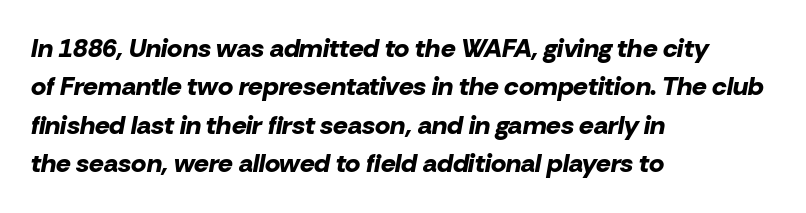
Q: Is the text bold? A: Yes.
Q: Is the text italic (slanted)? A: Yes, it leans right by about 10 degrees.
Q: Is the text underlined? A: No.
Q: How is the paragraph aligned? A: Left-aligned.
Q: Is the spacing between letters normal or unusually wide? A: Normal.
Q: Is the spacing between lines tight, normal or loose? A: Normal.
